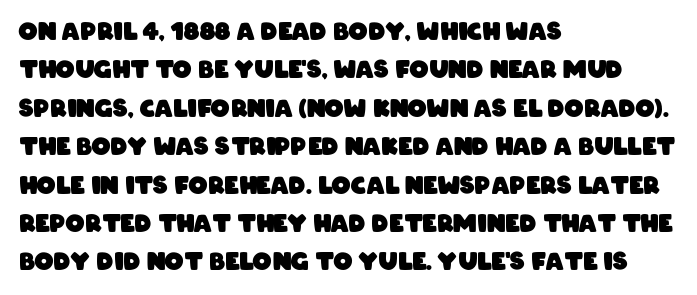
Honestly, there is no underline to notice here at all. The face used here has the dense, thick strokes of a bold. Default kerning and tracking; the words read as compact shapes. Does the copy run flush right? No — it runs flush left. What's the leading like? Ordinary, nothing unusual.
